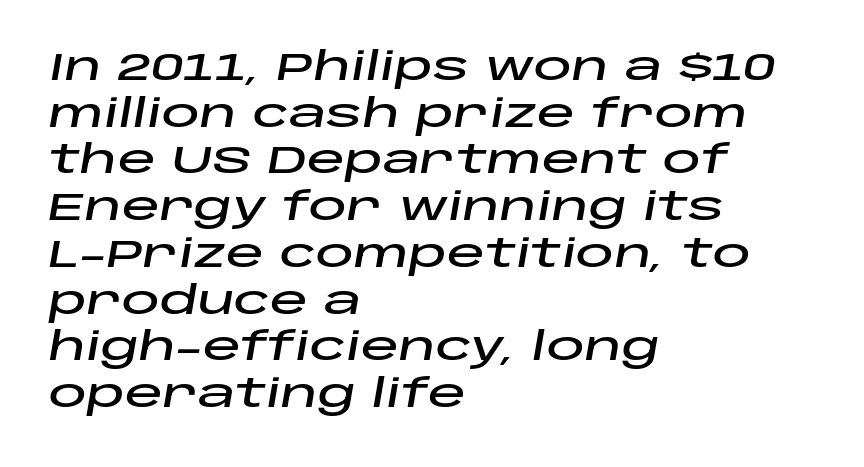
The image shows 38 px wide type, italic (leaning right); set left-aligned, line spacing 1.23x, normal letter spacing, not underlined; low stroke contrast and a large x-height.
